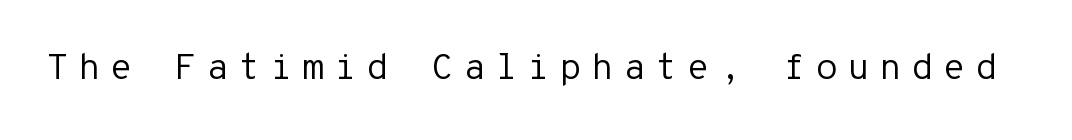
Q: Is the text bold? A: No.
Q: Is the text italic (slanted)? A: No, it is upright.
Q: Is the typeface a serif or a sans-serif typeface? A: Sans-serif.
Q: Is the text underlined? A: No.
Q: Is the spacing between letters normal or unusually wide? A: Unusually wide.
Q: Width (condensed, normal, or wide)? A: Normal.
Q: Stroke contrast? A: Low.
Q: x-height? A: Medium.
Q: Monospaced? A: Yes.
